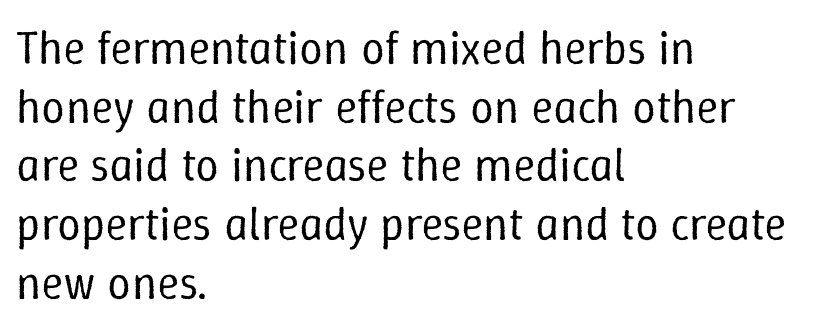
Leading matches the norm, producing a regular column. Students, note that the glyphs here touch the page at normal intervals. The rag falls on the right side of this text block. Designer's note — italics off, roman on. Note the varied advance widths — an 'i' is clearly narrower than an 'm'. The space beneath each line is pristine and unruled.
